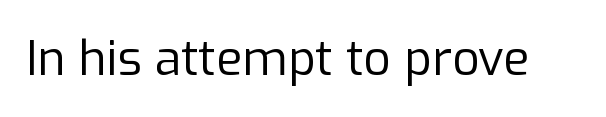
{"serif": "no", "italic": "no", "bold": "no", "weight": "regular", "width": "normal", "stroke_contrast": "low", "x_height": "medium", "monospaced": "no", "underline": "no", "letter_spacing": "normal", "letter_spacing_em": 0.0, "glyph_px": 48}
